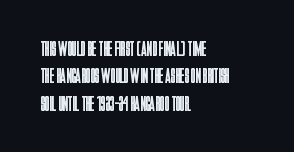
The image shows 21 px text type, upright; set left-aligned, normal line spacing (1.3x), normal letter spacing, not underlined.
